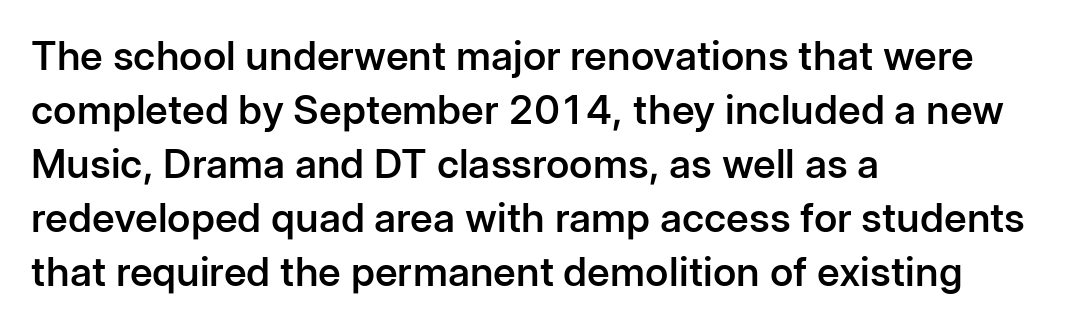
{"serif": "no", "italic": "no", "bold": "semi", "weight": "semibold", "width": "normal", "stroke_contrast": "low", "x_height": "medium", "monospaced": "no", "underline": "no", "align": "left", "line_spacing": "normal", "line_spacing_ratio": 1.35, "letter_spacing": "normal", "letter_spacing_em": 0.0, "glyph_px": 40}
